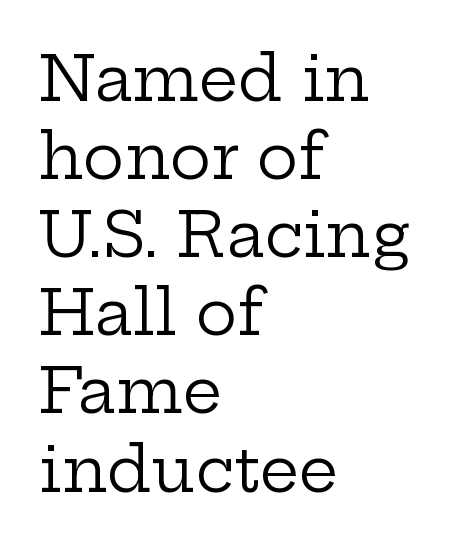
The image shows 62 px regular-weight, wide serif type, upright; set left-aligned, normal line spacing (1.26x), normal letter spacing, not underlined; low stroke contrast and a medium x-height.
